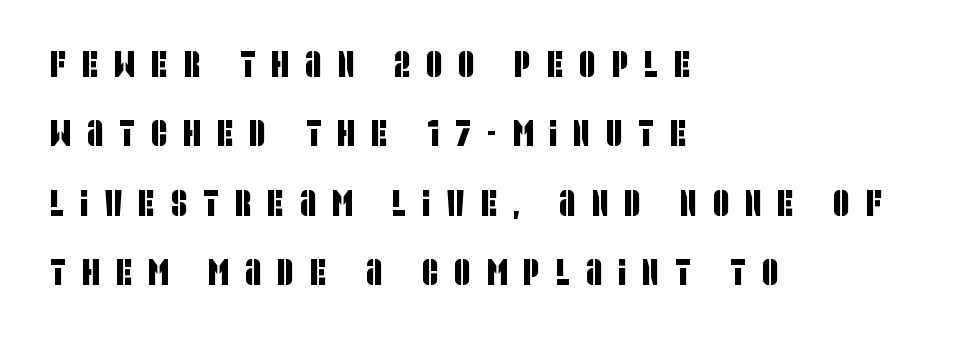
The image shows 36 px condensed sans-serif type; set left-aligned, loose line spacing (1.93x), unusually wide letter spacing (+0.44 em), not underlined; low stroke contrast and a large x-height.
